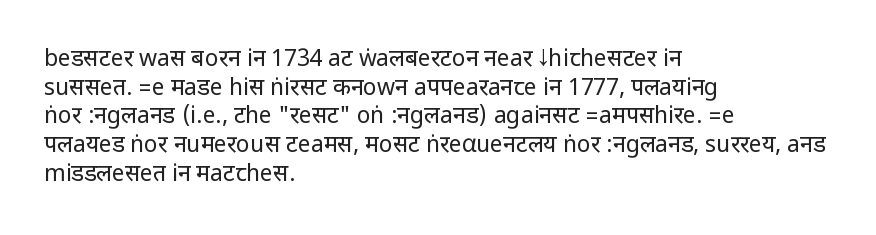
{"italic": "no", "bold": "no", "underline": "no", "align": "left", "line_spacing": "normal", "line_spacing_ratio": 1.25, "letter_spacing": "normal", "letter_spacing_em": 0.0, "glyph_px": 23}
